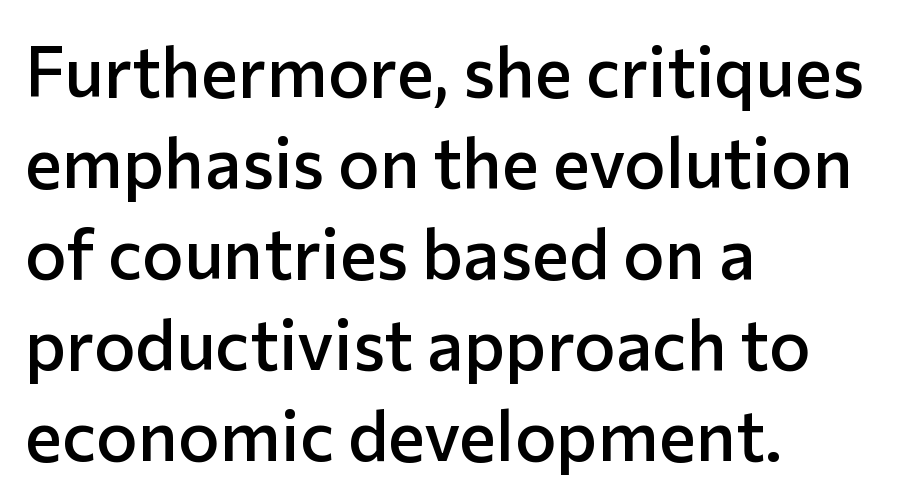
Regarding leading, the lines here are spaced in the standard way. The paragraph has a hard left edge and a soft right edge. Its strokes are somewhat broadened, the hallmark of semibold type. Is this a fixed-width face? No — the glyphs have proportional, varying widths. Underlining? Definitely not there.
